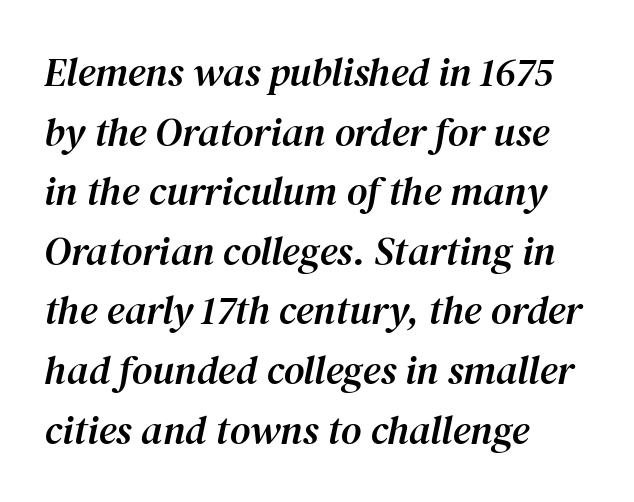
Q: Is the text italic (slanted)? A: Yes, it leans right by about 12 degrees.
Q: Is the typeface a serif or a sans-serif typeface? A: Serif.
Q: Is the text underlined? A: No.
Q: How is the paragraph aligned? A: Left-aligned.
Q: Is the spacing between letters normal or unusually wide? A: Normal.
Q: Is the spacing between lines tight, normal or loose? A: Normal.
Q: Width (condensed, normal, or wide)? A: Normal.
Q: Stroke contrast? A: Medium.
Q: x-height? A: Medium.
Q: Monospaced? A: No.
